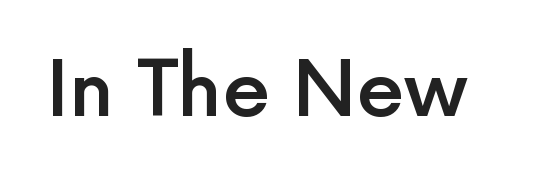
{"serif": "no", "italic": "no", "bold": "semi", "weight": "semibold", "width": "normal", "x_height": "medium", "monospaced": "no", "underline": "no", "letter_spacing": "normal", "letter_spacing_em": 0.0, "glyph_px": 77}
